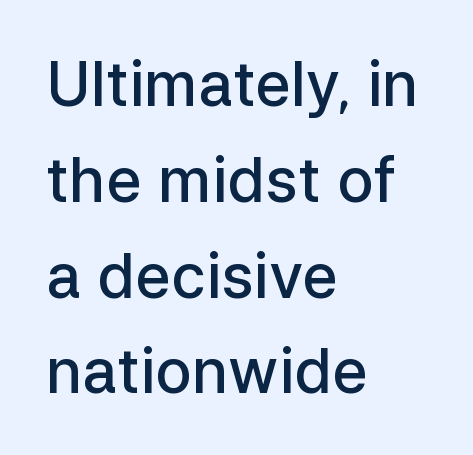
{"serif": "no", "italic": "no", "bold": "semi", "weight": "semibold", "width": "normal", "stroke_contrast": "low", "x_height": "medium", "monospaced": "no", "underline": "no", "align": "left", "line_spacing": "normal", "line_spacing_ratio": 1.57, "letter_spacing": "normal", "letter_spacing_em": 0.0, "glyph_px": 61}
